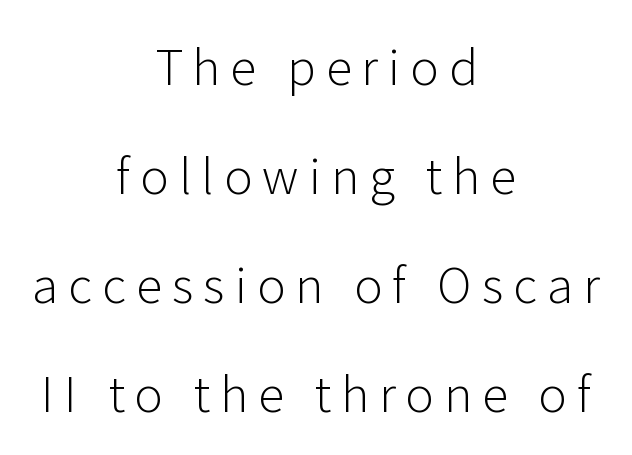
{"serif": "no", "italic": "no", "bold": "no", "weight": "light", "width": "normal", "stroke_contrast": "low", "x_height": "medium", "monospaced": "no", "underline": "no", "align": "center", "line_spacing": "loose", "line_spacing_ratio": 2.27, "letter_spacing": "wide", "letter_spacing_em": 0.21, "glyph_px": 48}
